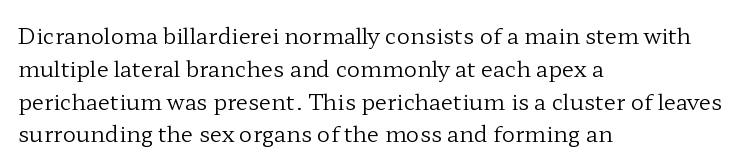
{"italic": "no", "bold": "no", "underline": "no", "align": "left", "line_spacing": "normal", "line_spacing_ratio": 1.49, "letter_spacing": "normal", "letter_spacing_em": 0.0, "glyph_px": 22}
